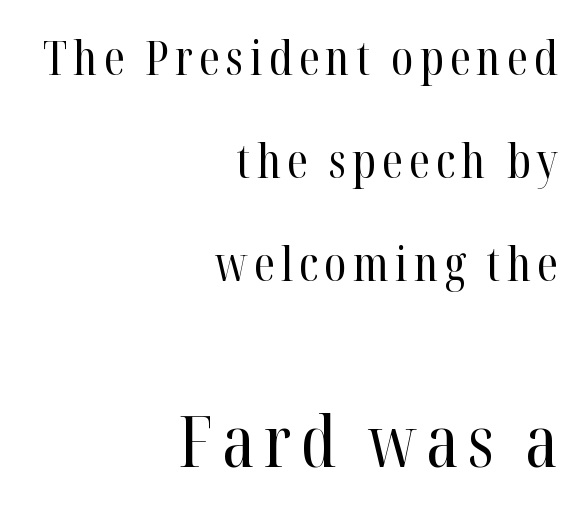
How would I describe the line gaps? Wide and relaxed. The space beneath each line is pristine and unruled. Think of a printed novel: that variable character pitch is what you see here. The passage shown is not bold in any degree. The composition opens small and finishes big. Are there feet on the stems? There are — it's a serif.
